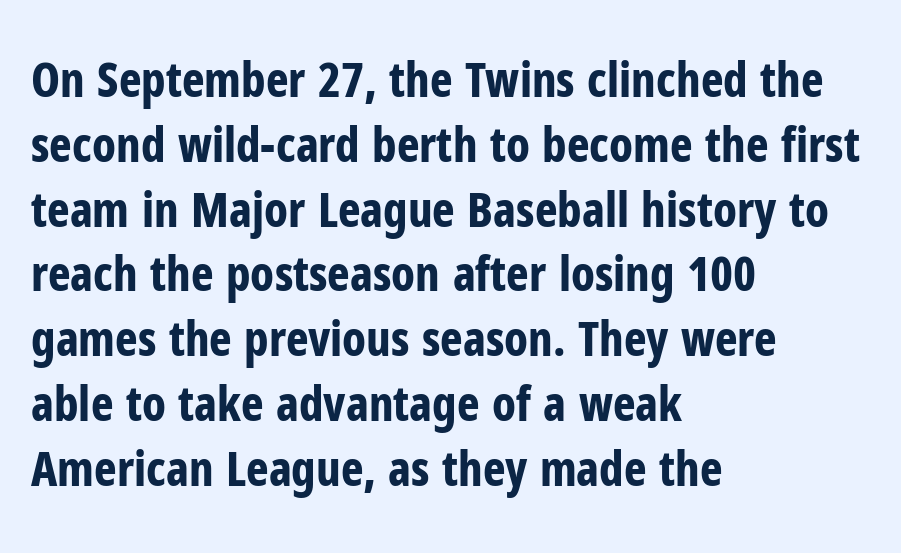
The image shows 48 px bold, condensed sans-serif type, upright; set left-aligned, normal line spacing (1.35x), normal letter spacing, not underlined; low stroke contrast and a medium x-height.
